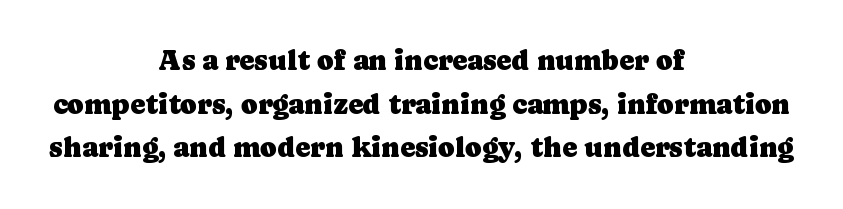
Line spacing here is normal. The space beneath each line is pristine and unruled. Centered paragraph, ragged on both sides. Serif or sans? Serif — the stroke terminals have little feet. In terms of letterspacing, this is plain default setting.
